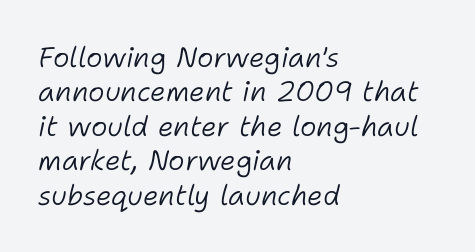
Q: Is the text bold? A: No.
Q: Is the text italic (slanted)? A: Yes, it leans right by about 11 degrees.
Q: Is the text underlined? A: No.
Q: How is the paragraph aligned? A: Left-aligned.
Q: Is the spacing between letters normal or unusually wide? A: Normal.
Q: Width (condensed, normal, or wide)? A: Normal.
Q: Stroke contrast? A: Low.
Q: x-height? A: Medium.
Q: Monospaced? A: No.
